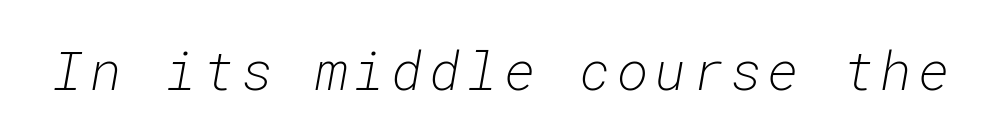
{"italic": "yes", "lean": "right", "slant_degrees": 10, "bold": "no", "weight": "light", "width": "normal", "stroke_contrast": "low", "x_height": "medium", "monospaced": "yes", "underline": "no", "glyph_px": 54}
